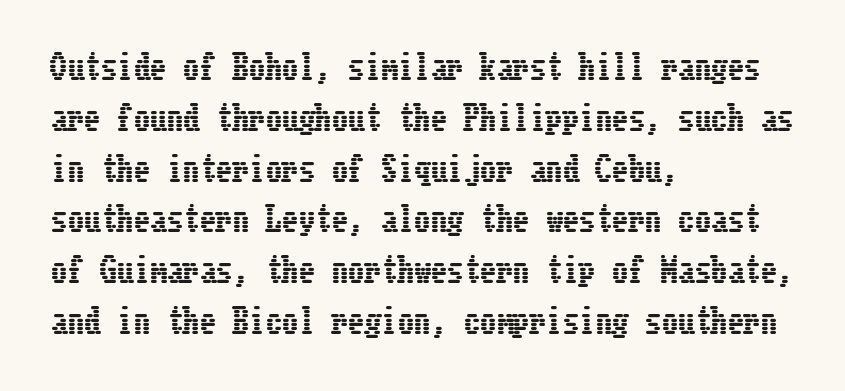
Q: Is the text italic (slanted)? A: No, it is upright.
Q: Is the text underlined? A: No.
Q: How is the paragraph aligned? A: Left-aligned.
Q: Is the spacing between letters normal or unusually wide? A: Normal.
Q: Is the spacing between lines tight, normal or loose? A: Normal.
Q: Width (condensed, normal, or wide)? A: Condensed.
Q: Stroke contrast? A: Low.
Q: x-height? A: Medium.
